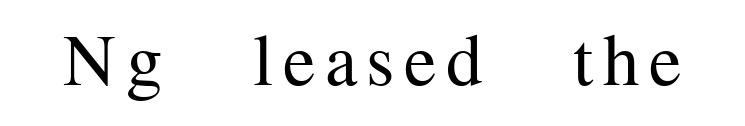
The image shows 73 px regular-weight serif type, upright; set not underlined; medium stroke contrast and a medium x-height.
